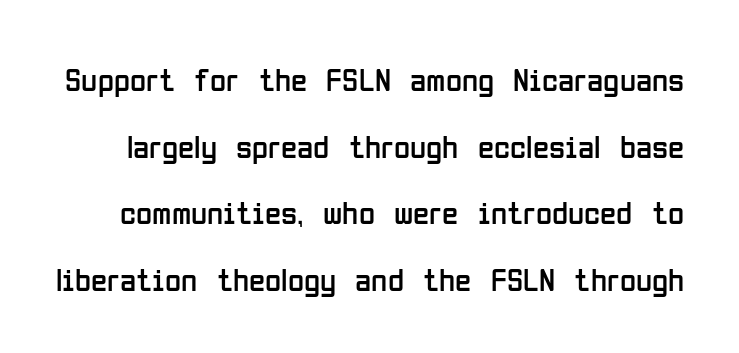
If you drew a line through each stem, it would be perfectly vertical. Think of a printed novel: that variable character pitch is what you see here. Loosely led — the rows are spread out. The baseline area is clear.
